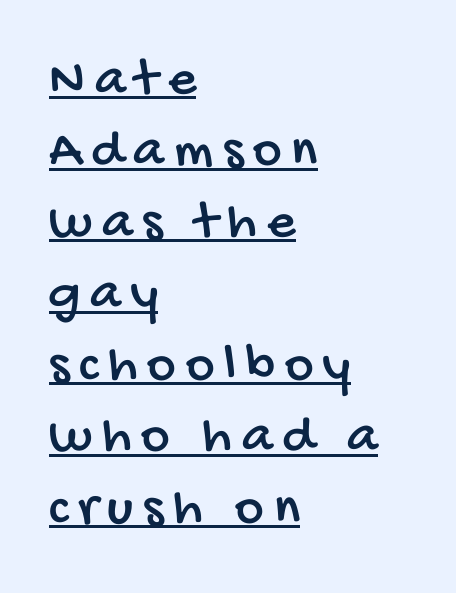
{"serif": "no", "width": "condensed", "stroke_contrast": "low", "x_height": "large", "monospaced": "no", "underline": "yes", "align": "left", "line_spacing": "normal", "line_spacing_ratio": 1.3, "glyph_px": 55}
